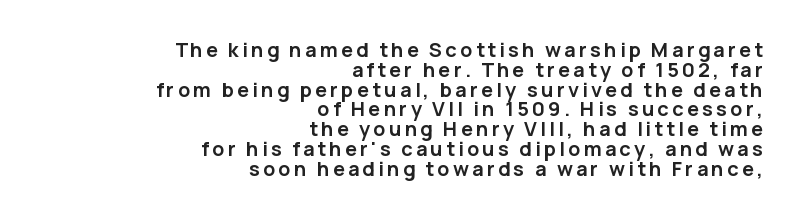
The image shows 20 px bold type, upright; set right-aligned, tight line spacing (0.99x), not underlined.
